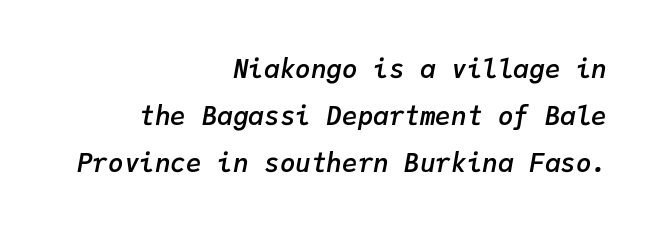
The image shows 26 px text type, italic (leaning right); set right-aligned, line spacing 1.81x, normal letter spacing, not underlined.
